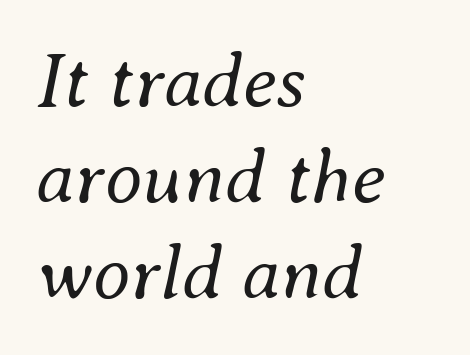
{"italic": "yes", "lean": "right", "slant_degrees": 8, "bold": "no", "weight": "regular", "width": "normal", "stroke_contrast": "medium", "x_height": "small", "monospaced": "no", "underline": "no", "align": "left", "line_spacing": "normal", "line_spacing_ratio": 1.25, "letter_spacing": "normal", "letter_spacing_em": 0.0, "glyph_px": 77}
